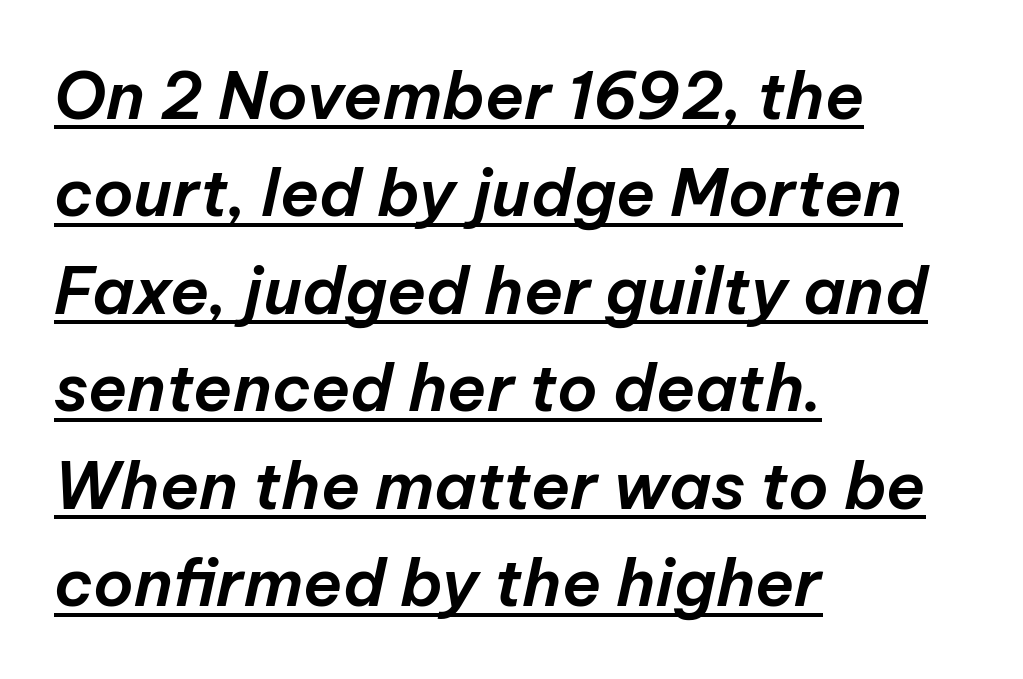
Q: Is the text italic (slanted)? A: Yes, it leans right by about 12 degrees.
Q: Is the text underlined? A: Yes.
Q: How is the paragraph aligned? A: Left-aligned.
Q: Is the spacing between letters normal or unusually wide? A: Normal.
Q: Is the spacing between lines tight, normal or loose? A: Normal.
Q: Width (condensed, normal, or wide)? A: Normal.
Q: Stroke contrast? A: Low.
Q: x-height? A: Medium.
Q: Monospaced? A: No.
